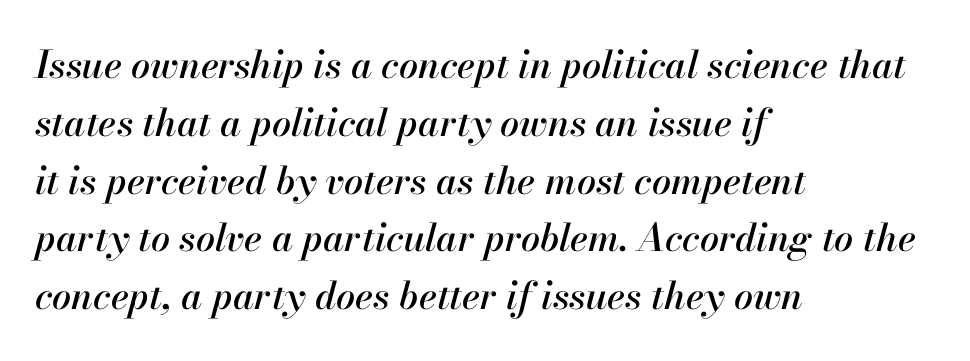
Q: Is the text italic (slanted)? A: Yes, it leans right by about 13 degrees.
Q: Is the text underlined? A: No.
Q: How is the paragraph aligned? A: Left-aligned.
Q: Is the spacing between letters normal or unusually wide? A: Normal.
Q: Is the spacing between lines tight, normal or loose? A: Normal.
Q: Width (condensed, normal, or wide)? A: Normal.
Q: Stroke contrast? A: High.
Q: x-height? A: Small.
Q: Monospaced? A: No.
